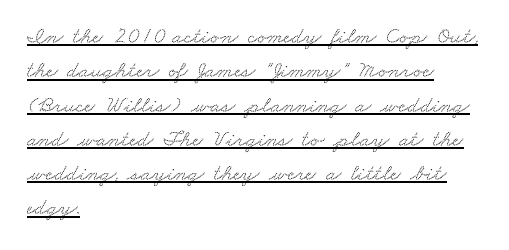
The image shows 23 px text type; set left-aligned, normal line spacing (1.49x), normal letter spacing, underlined.
